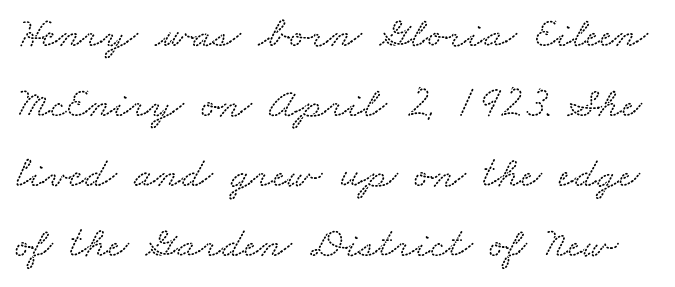
Q: Is the typeface a serif or a sans-serif typeface? A: Serif.
Q: Is the text underlined? A: No.
Q: Is the spacing between letters normal or unusually wide? A: Normal.
Q: Is the spacing between lines tight, normal or loose? A: Normal.
Q: Width (condensed, normal, or wide)? A: Wide.
Q: Stroke contrast? A: Medium.
Q: x-height? A: Small.
Q: Monospaced? A: No.
